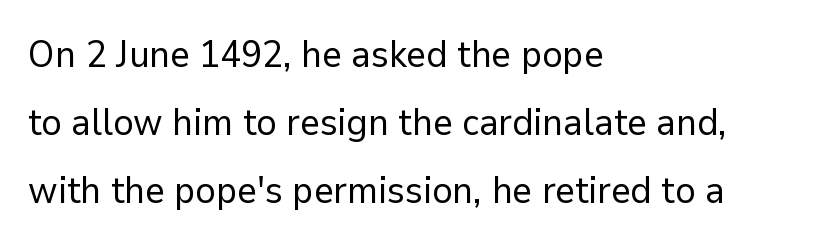
The image shows 38 px regular-weight sans-serif type, upright; set left-aligned, line spacing 1.79x, normal letter spacing, not underlined; low stroke contrast and a medium x-height.
